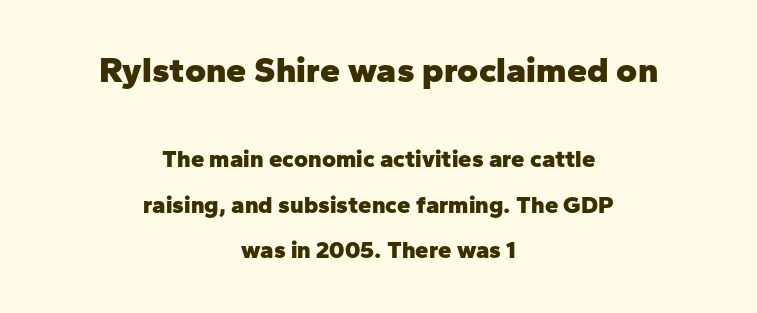
Q: Is the text bold? A: Yes.
Q: Is the text italic (slanted)? A: No, it is upright.
Q: Is the typeface a serif or a sans-serif typeface? A: Sans-serif.
Q: Is the text underlined? A: No.
Q: How is the paragraph aligned? A: Centered.
Q: Is the spacing between letters normal or unusually wide? A: Normal.
Q: Which block of text is set in a larger size, the first (top) or the second (bottom)? A: The first (top) one.
Q: Width (condensed, normal, or wide)? A: Normal.
Q: Stroke contrast? A: Low.
Q: x-height? A: Medium.
Q: Monospaced? A: No.
